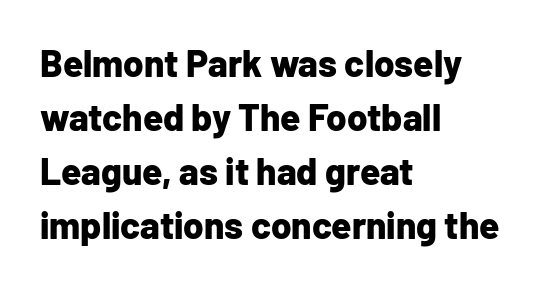
Horizontally, the lines are justified to the leading edge only. Descender tails drop into unmarked territory. Tall strokes in this sample are plumb rather than angled. Proportional: the letters do not fall into vertical columns. The leading is moderate, giving the passage an even texture.
